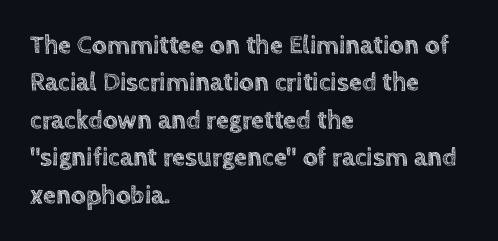
Q: Is the text italic (slanted)? A: No, it is upright.
Q: Is the text underlined? A: No.
Q: How is the paragraph aligned? A: Left-aligned.
Q: Is the spacing between letters normal or unusually wide? A: Normal.
Q: Is the spacing between lines tight, normal or loose? A: Normal.
